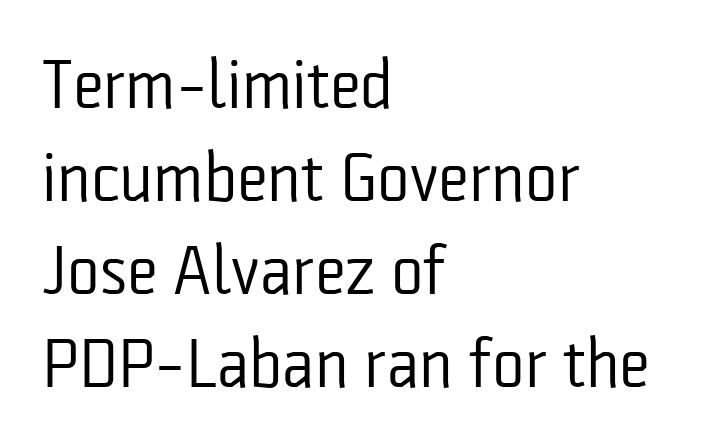
Q: Is the text bold? A: No.
Q: Is the text italic (slanted)? A: No, it is upright.
Q: Is the typeface a serif or a sans-serif typeface? A: Sans-serif.
Q: Is the text underlined? A: No.
Q: How is the paragraph aligned? A: Left-aligned.
Q: Is the spacing between letters normal or unusually wide? A: Normal.
Q: Is the spacing between lines tight, normal or loose? A: Normal.
Q: Width (condensed, normal, or wide)? A: Condensed.
Q: Stroke contrast? A: Low.
Q: x-height? A: Medium.
Q: Monospaced? A: No.
